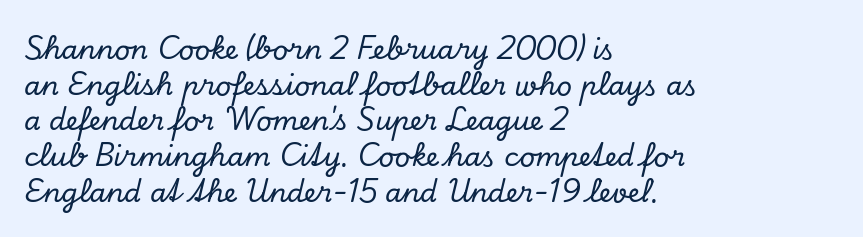
The letters are slanted; this is an italic face. Plain, unruled lines of type. The letterforms sit shoulder to shoulder at normal distance. Reading down the block, your eye returns to a fixed left position each line. Vertically, the passage feels balanced, rows spaced as you'd expect.
